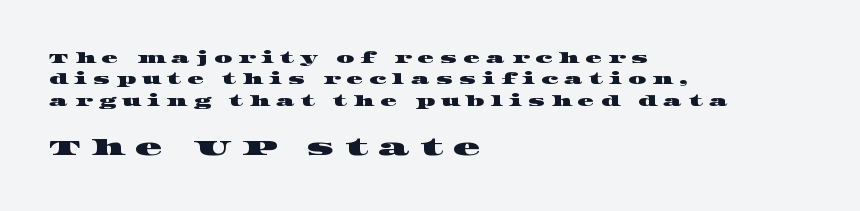
The image shows 23 px text type; set left-aligned, normal line spacing (1.53x), unusually wide letter spacing (+0.43 em), not underlined; the second (bottom) block is 1.64x larger.
